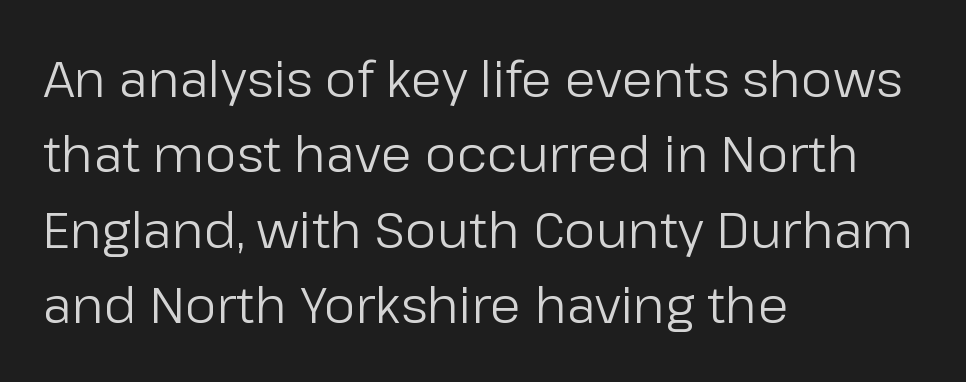
The type family on display is of the sans-serif kind. Quick note: underline off. Here the designer chose a conventional face with non-uniform glyph widths. Weight: not bold — regular or lighter. A typesetter would call this leading conventional body-copy spacing. A student would call this left alignment; a typographer would say flush left, rag right.
